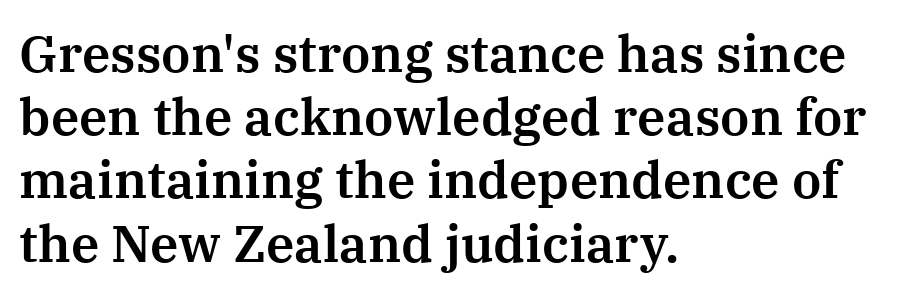
The image shows 51 px serif type, upright; set left-aligned, line spacing 1.24x, normal letter spacing, not underlined; medium stroke contrast and a medium x-height.
